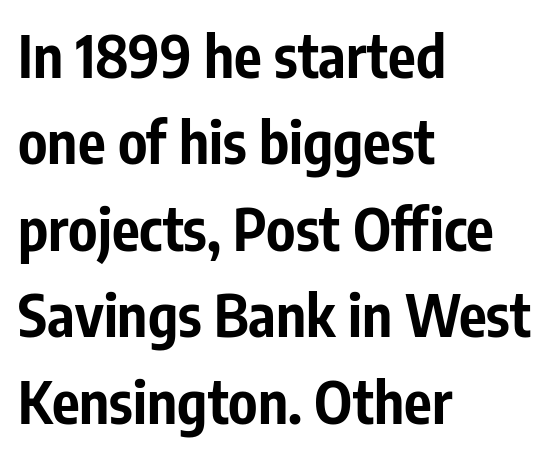
{"serif": "no", "italic": "no", "bold": "yes", "weight": "bold", "width": "condensed", "stroke_contrast": "low", "x_height": "medium", "monospaced": "no", "underline": "no", "align": "left", "line_spacing": "normal", "line_spacing_ratio": 1.49, "letter_spacing": "normal", "letter_spacing_em": 0.0, "glyph_px": 58}
